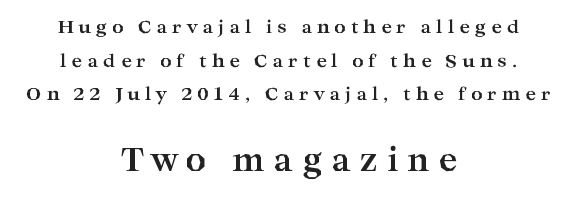
The image shows 32 px bold, wide serif type, upright; set centered, line spacing 1.87x, unusually wide letter spacing (+0.27 em), not underlined; the second (bottom) block is 1.78x larger; high stroke contrast and a medium x-height.
